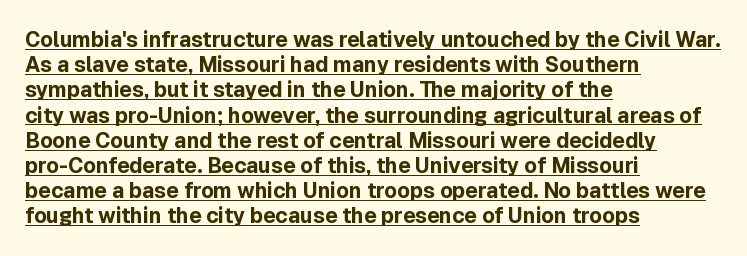
The image shows 21 px bold type, upright; set left-aligned, line spacing 1.2x, normal letter spacing, underlined.
